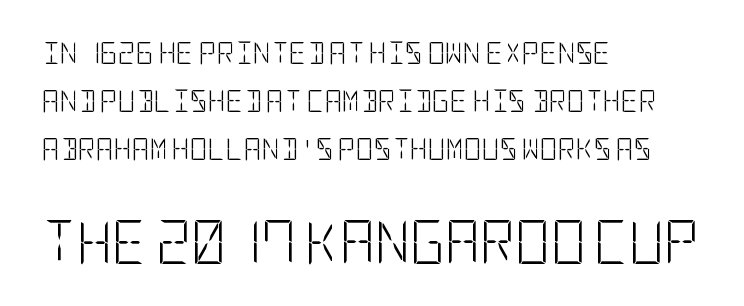
{"serif": "no", "italic": "no", "bold": "no", "weight": "light", "width": "condensed", "stroke_contrast": "low", "x_height": "large", "underline": "no", "align": "left", "line_spacing": "loose", "line_spacing_ratio": 2.19, "letter_spacing": "normal", "letter_spacing_em": 0.0, "larger_block": "second", "size_ratio": 1.95, "glyph_px": 43}
